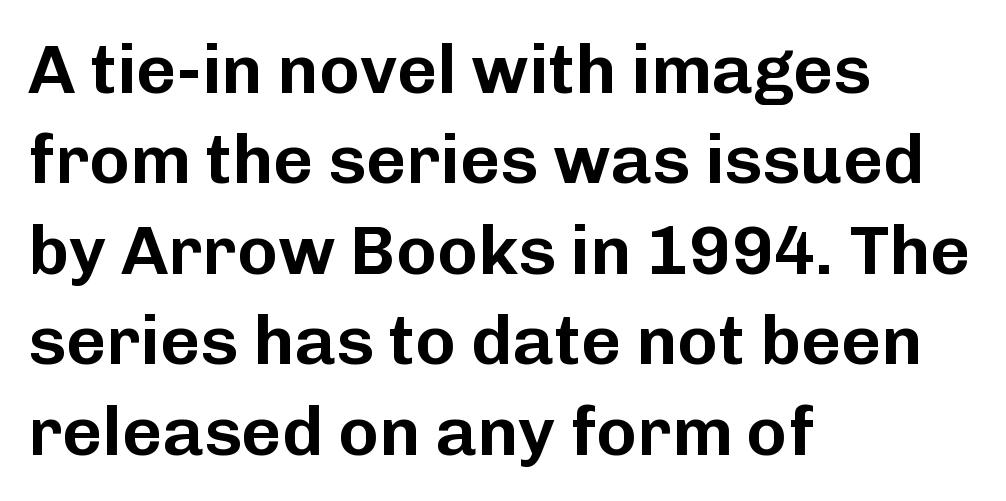
Q: Is the text italic (slanted)? A: No, it is upright.
Q: Is the typeface a serif or a sans-serif typeface? A: Sans-serif.
Q: Is the text underlined? A: No.
Q: How is the paragraph aligned? A: Left-aligned.
Q: Is the spacing between letters normal or unusually wide? A: Normal.
Q: Is the spacing between lines tight, normal or loose? A: Normal.
Q: Width (condensed, normal, or wide)? A: Normal.
Q: Stroke contrast? A: Low.
Q: x-height? A: Medium.
Q: Monospaced? A: No.
